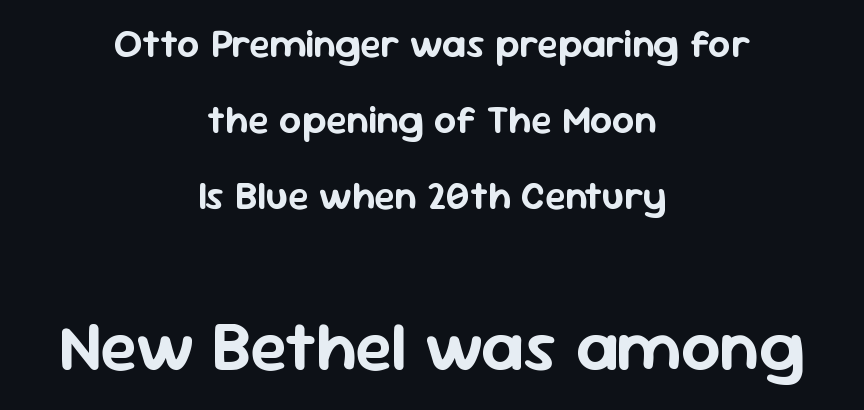
Q: Is the text italic (slanted)? A: No, it is upright.
Q: Is the typeface a serif or a sans-serif typeface? A: Sans-serif.
Q: Is the text underlined? A: No.
Q: How is the paragraph aligned? A: Centered.
Q: Is the spacing between letters normal or unusually wide? A: Normal.
Q: Is the spacing between lines tight, normal or loose? A: Loose.
Q: Which block of text is set in a larger size, the first (top) or the second (bottom)? A: The second (bottom) one.
Q: Width (condensed, normal, or wide)? A: Normal.
Q: Stroke contrast? A: Low.
Q: x-height? A: Medium.
Q: Monospaced? A: No.
